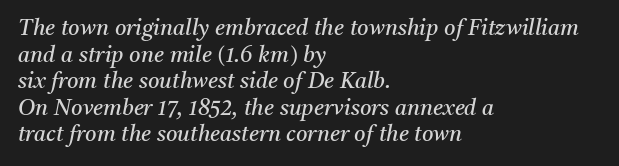
The image shows 22 px text type, italic (leaning right); set left-aligned, line spacing 1.21x, normal letter spacing, not underlined.
